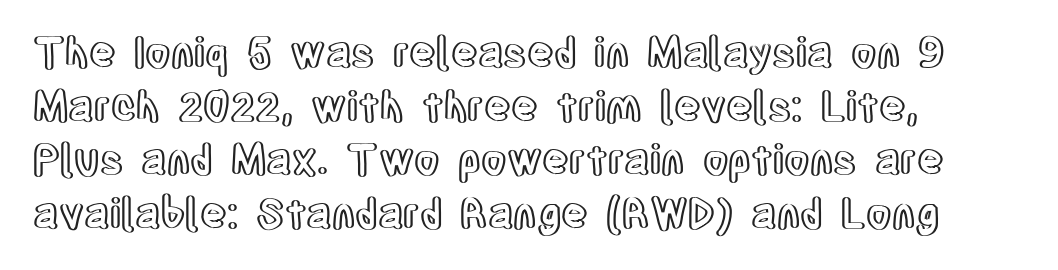
Letter spacing: default. The foot of each line stays bare and open. Where is the straight margin? On the left. The letters stand straight up with perfectly vertical stems.
